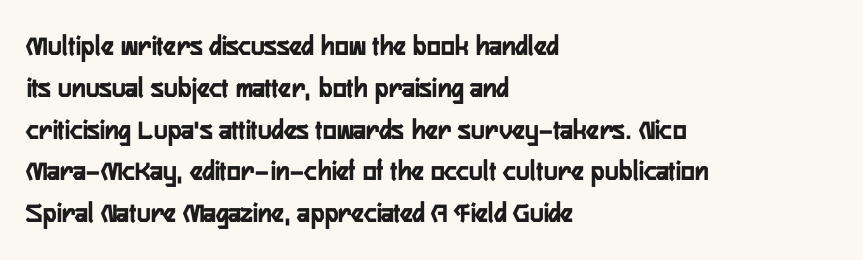
Q: Is the text italic (slanted)? A: No, it is upright.
Q: Is the typeface a serif or a sans-serif typeface? A: Sans-serif.
Q: Is the text underlined? A: No.
Q: How is the paragraph aligned? A: Left-aligned.
Q: Is the spacing between letters normal or unusually wide? A: Normal.
Q: Is the spacing between lines tight, normal or loose? A: Normal.
Q: Width (condensed, normal, or wide)? A: Condensed.
Q: Stroke contrast? A: Low.
Q: x-height? A: Medium.
Q: Monospaced? A: No.
